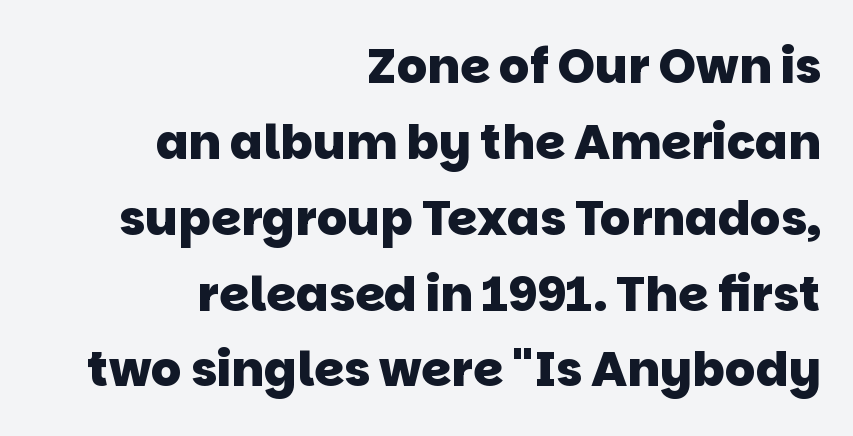
Q: Is the text bold? A: Yes.
Q: Is the typeface a serif or a sans-serif typeface? A: Sans-serif.
Q: Is the text underlined? A: No.
Q: How is the paragraph aligned? A: Right-aligned.
Q: Is the spacing between letters normal or unusually wide? A: Normal.
Q: Is the spacing between lines tight, normal or loose? A: Normal.
Q: Width (condensed, normal, or wide)? A: Normal.
Q: Stroke contrast? A: Low.
Q: x-height? A: Large.
Q: Monospaced? A: No.
